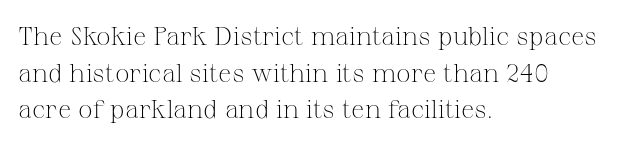
{"italic": "no", "bold": "no", "underline": "no", "align": "left", "line_spacing": "normal", "line_spacing_ratio": 1.41, "letter_spacing": "normal", "letter_spacing_em": 0.0, "glyph_px": 26}
